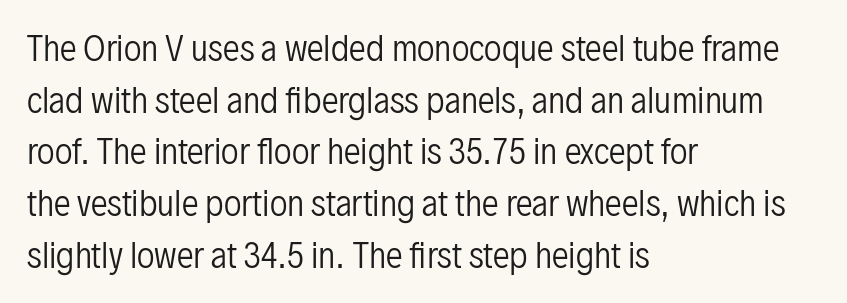
{"serif": "no", "italic": "no", "bold": "no", "weight": "regular", "width": "condensed", "stroke_contrast": "low", "x_height": "medium", "monospaced": "no", "underline": "no", "align": "left", "line_spacing": "normal", "line_spacing_ratio": 1.52, "letter_spacing": "normal", "letter_spacing_em": 0.0, "glyph_px": 34}
